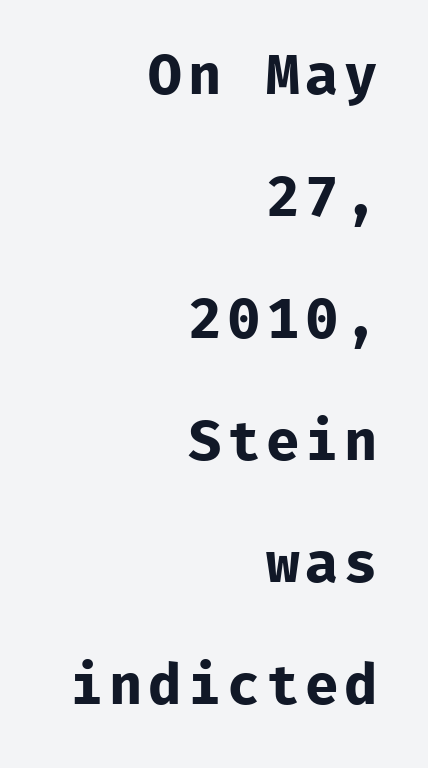
Serifs: no, the terminals of the letterforms are clean. The strokes are fattened all the way to bold. Here the designer chose a console-style face with uniform glyph widths. The lines in this sample share a right terminus and differ only in where they begin.
